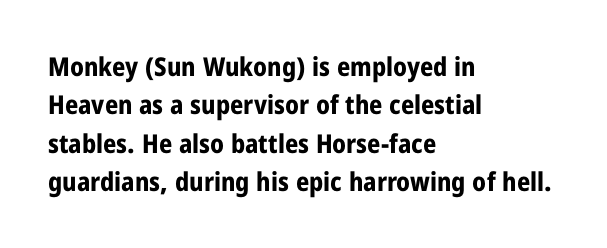
The image shows 26 px bold type, upright; set left-aligned, normal line spacing (1.48x), normal letter spacing, not underlined.
